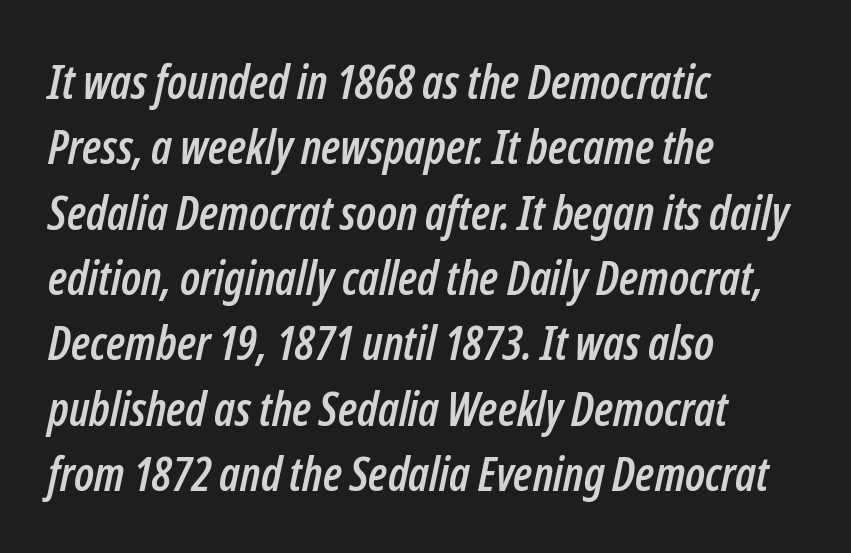
Q: Is the text italic (slanted)? A: Yes, it leans right by about 12 degrees.
Q: Is the text underlined? A: No.
Q: How is the paragraph aligned? A: Left-aligned.
Q: Is the spacing between letters normal or unusually wide? A: Normal.
Q: Is the spacing between lines tight, normal or loose? A: Normal.
Q: Width (condensed, normal, or wide)? A: Condensed.
Q: Stroke contrast? A: Low.
Q: x-height? A: Medium.
Q: Monospaced? A: No.
